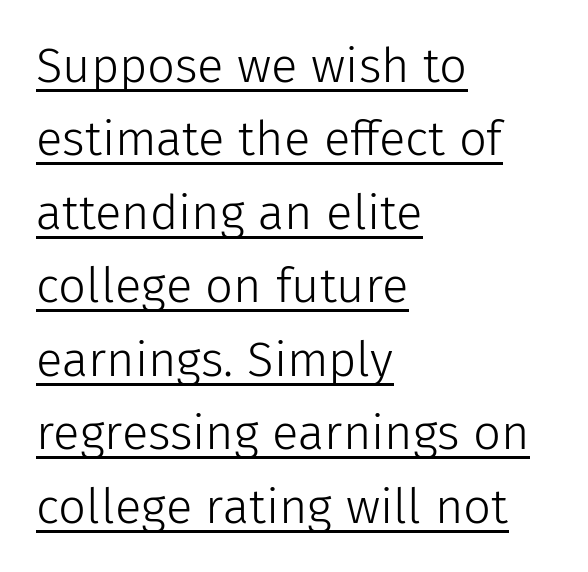
{"serif": "no", "italic": "no", "bold": "no", "weight": "light", "width": "normal", "stroke_contrast": "low", "x_height": "medium", "monospaced": "no", "underline": "yes", "align": "left", "line_spacing": "normal", "line_spacing_ratio": 1.5, "letter_spacing": "normal", "letter_spacing_em": 0.0, "glyph_px": 49}
